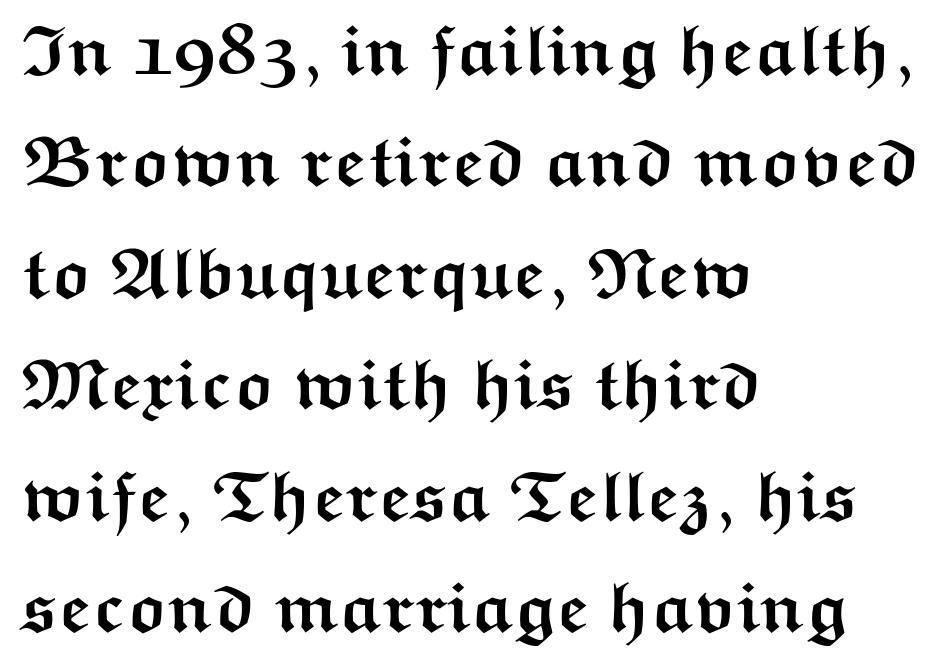
Emphasis by weight is at full strength: bold. You could not count columns in this text — the font is proportionally spaced. Caption: multi-line text, flush left, ragged right. Nobody touched the tracking dial on this one.
